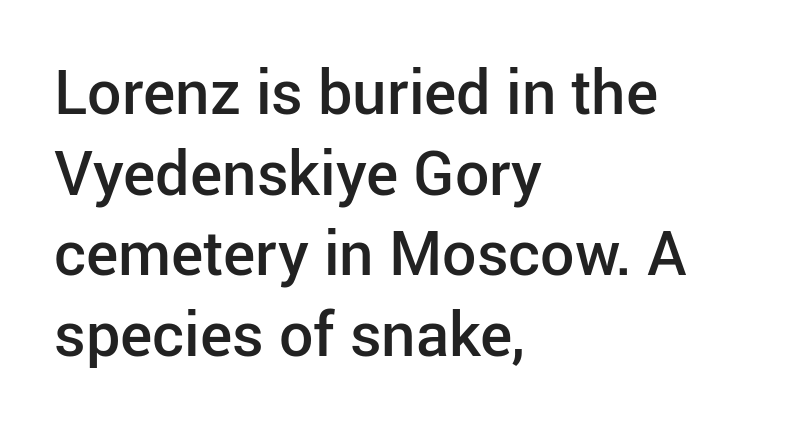
The image shows 61 px semibold sans-serif type, upright; set left-aligned, normal line spacing (1.32x), normal letter spacing, not underlined; low stroke contrast and a medium x-height.
